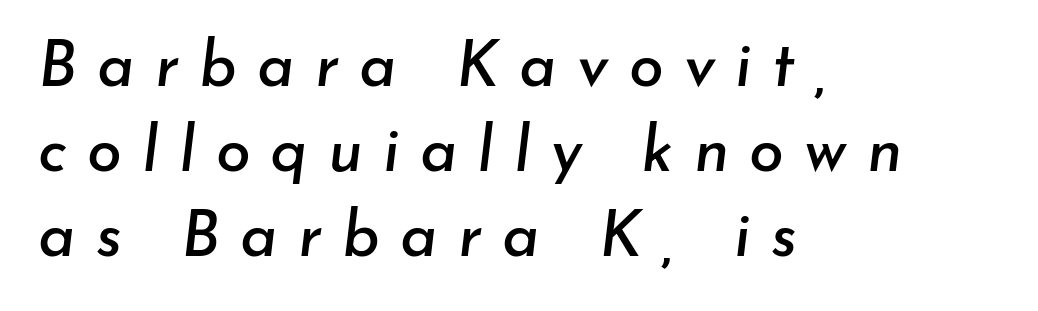
Q: Is the text italic (slanted)? A: Yes, it leans right by about 7 degrees.
Q: Is the text underlined? A: No.
Q: How is the paragraph aligned? A: Left-aligned.
Q: Is the spacing between letters normal or unusually wide? A: Unusually wide.
Q: Is the spacing between lines tight, normal or loose? A: Normal.
Q: Width (condensed, normal, or wide)? A: Normal.
Q: Stroke contrast? A: Low.
Q: x-height? A: Small.
Q: Monospaced? A: No.
